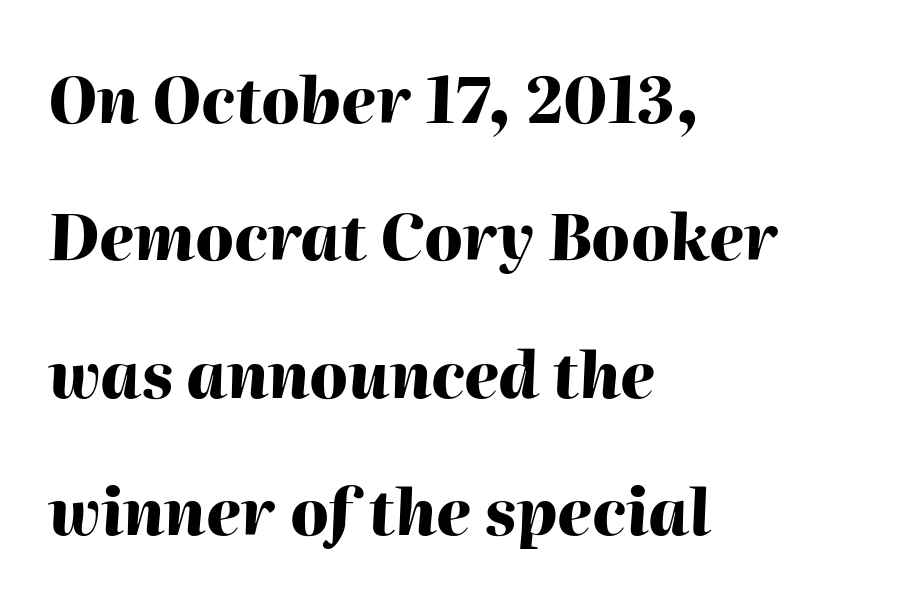
{"italic": "yes", "lean": "right", "slant_degrees": 2, "bold": "yes", "weight": "heavy", "width": "normal", "stroke_contrast": "high", "x_height": "medium", "monospaced": "no", "underline": "no", "align": "left", "line_spacing": "loose", "line_spacing_ratio": 2.18, "letter_spacing": "normal", "letter_spacing_em": 0.0, "glyph_px": 63}
